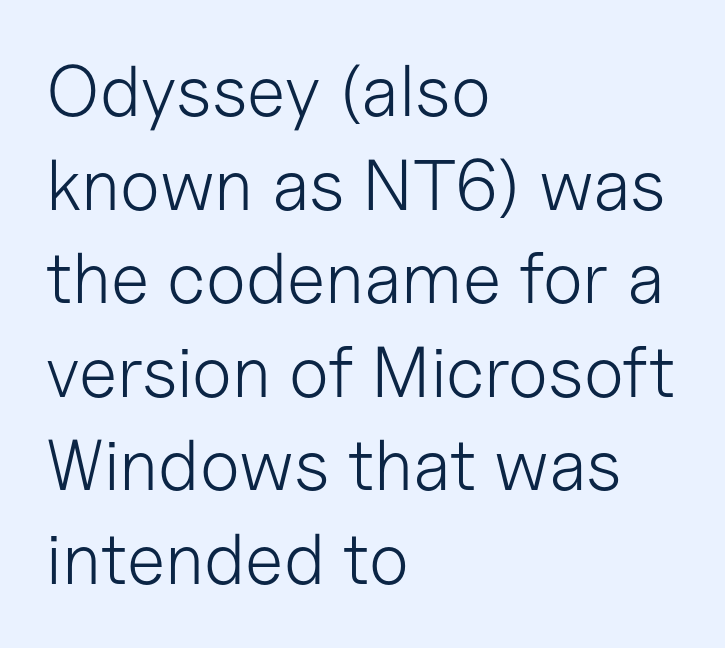
Q: Is the text bold? A: No.
Q: Is the text italic (slanted)? A: No, it is upright.
Q: Is the typeface a serif or a sans-serif typeface? A: Sans-serif.
Q: Is the text underlined? A: No.
Q: How is the paragraph aligned? A: Left-aligned.
Q: Is the spacing between letters normal or unusually wide? A: Normal.
Q: Is the spacing between lines tight, normal or loose? A: Normal.
Q: Width (condensed, normal, or wide)? A: Normal.
Q: Stroke contrast? A: Low.
Q: x-height? A: Medium.
Q: Monospaced? A: No.
